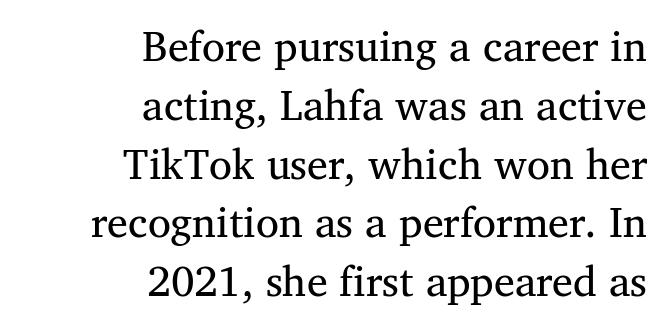
Q: Is the text bold? A: No.
Q: Is the text italic (slanted)? A: No, it is upright.
Q: Is the typeface a serif or a sans-serif typeface? A: Serif.
Q: Is the text underlined? A: No.
Q: How is the paragraph aligned? A: Right-aligned.
Q: Is the spacing between letters normal or unusually wide? A: Normal.
Q: Is the spacing between lines tight, normal or loose? A: Normal.
Q: Width (condensed, normal, or wide)? A: Normal.
Q: Stroke contrast? A: Medium.
Q: x-height? A: Medium.
Q: Monospaced? A: No.
